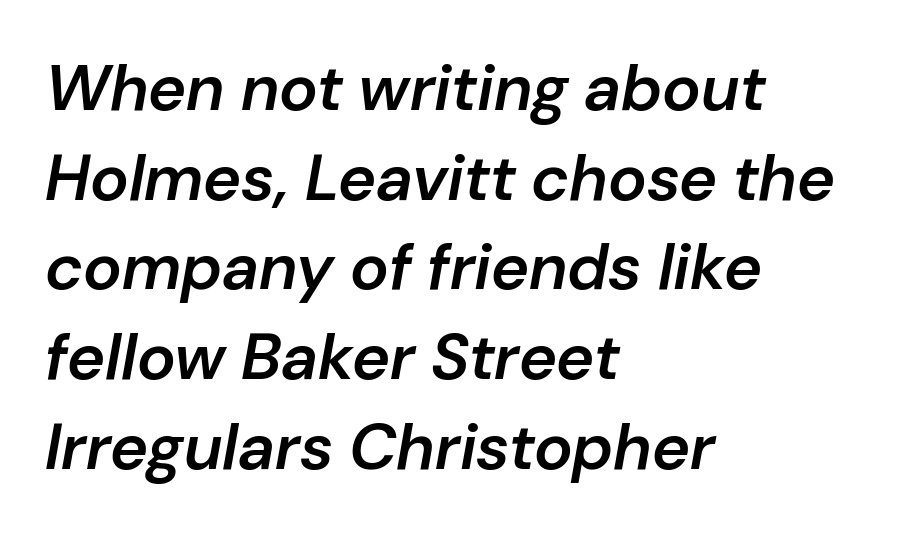
Check under the words: just untouched page. The text block is weighted toward the left margin, trailing off unevenly rightward. You could not count columns in this text — the font is proportionally spaced. Between one letter and the next there's only the usual sliver of space. This is oblique type, the kind used for emphasis or titles. Line spacing here is normal.
